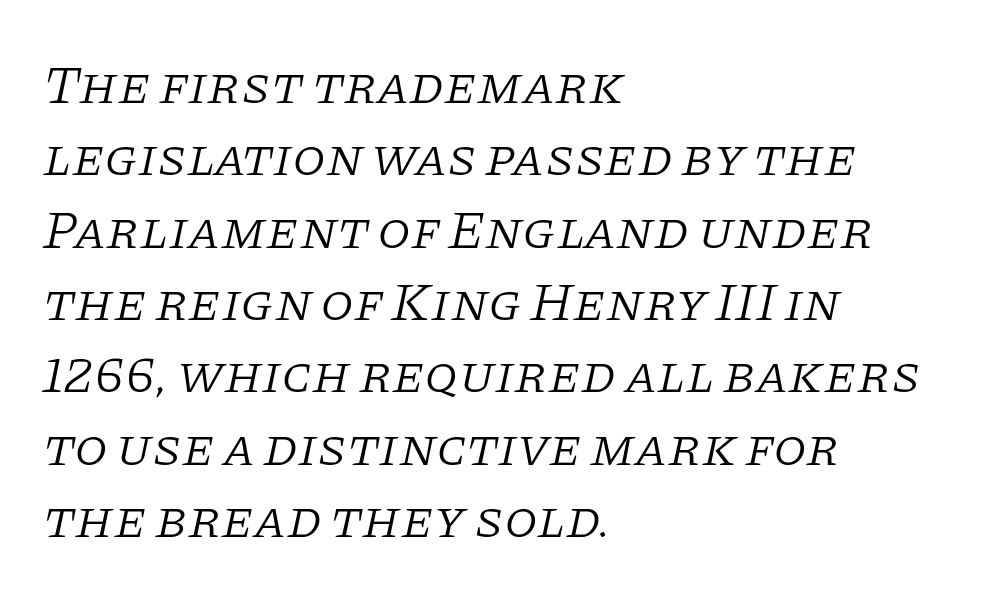
Q: Is the text bold? A: No.
Q: Is the text italic (slanted)? A: Yes, it leans right by about 11 degrees.
Q: Is the typeface a serif or a sans-serif typeface? A: Serif.
Q: Is the text underlined? A: No.
Q: How is the paragraph aligned? A: Left-aligned.
Q: Is the spacing between letters normal or unusually wide? A: Normal.
Q: Is the spacing between lines tight, normal or loose? A: Normal.
Q: Width (condensed, normal, or wide)? A: Normal.
Q: Stroke contrast? A: Low.
Q: x-height? A: Large.
Q: Monospaced? A: No.
